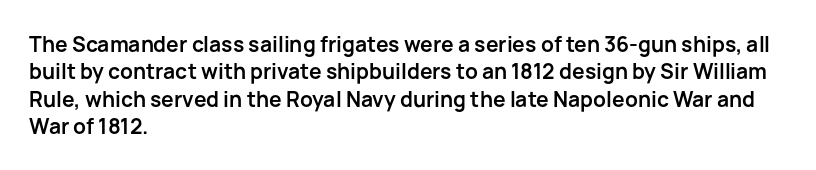
{"italic": "no", "bold": "yes", "underline": "no", "align": "left", "line_spacing": "normal", "line_spacing_ratio": 1.3, "letter_spacing": "normal", "letter_spacing_em": 0.0, "glyph_px": 21}
